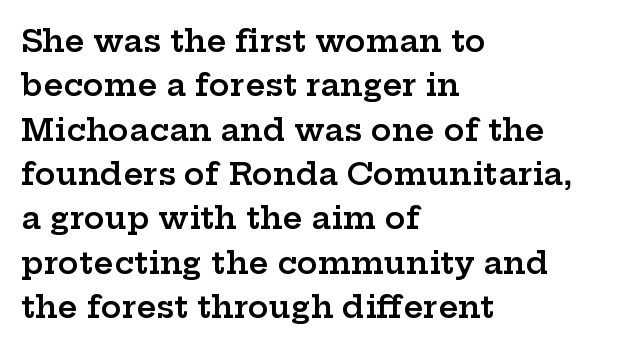
Q: Is the text bold? A: Semi-bold.
Q: Is the text italic (slanted)? A: No, it is upright.
Q: Is the typeface a serif or a sans-serif typeface? A: Serif.
Q: Is the text underlined? A: No.
Q: How is the paragraph aligned? A: Left-aligned.
Q: Is the spacing between letters normal or unusually wide? A: Normal.
Q: Is the spacing between lines tight, normal or loose? A: Normal.
Q: Width (condensed, normal, or wide)? A: Wide.
Q: Stroke contrast? A: Low.
Q: x-height? A: Medium.
Q: Monospaced? A: No.
